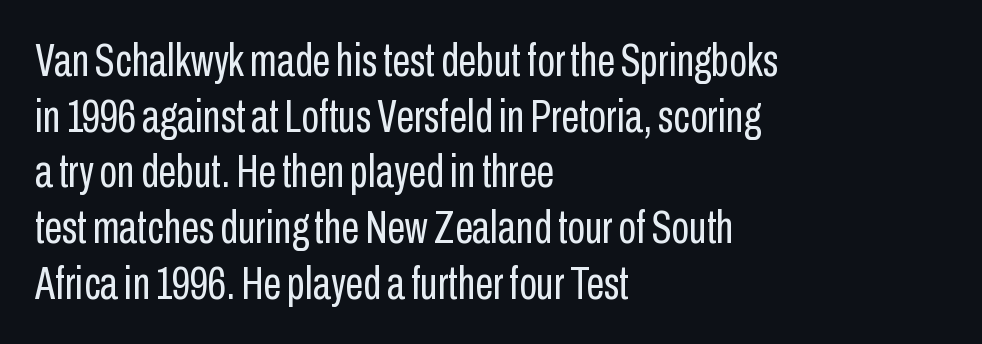
The compositor pushed each line to the left boundary. The type is set solid horizontally, with unmodified tracking. A typesetter would mark this as roman, not italic. Weight: not bold — regular or lighter. What kind of face is this? One without serifs — a sans. The space directly below the letters is spotless.
